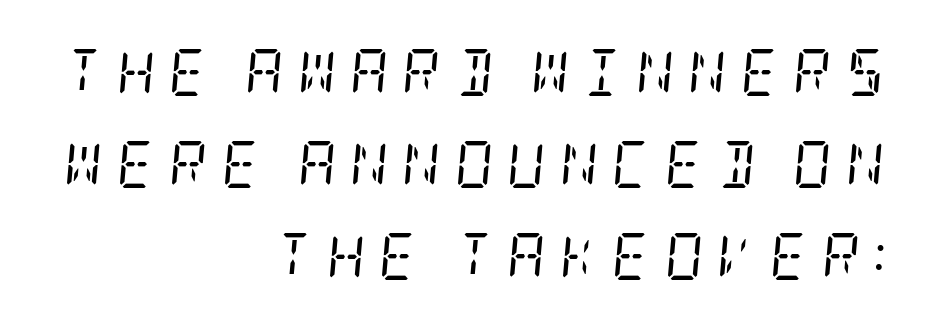
The axis of the letterforms is tilted away from vertical. Each row of text sits above clean, open space. Layout note: lines flush right. Between one letter and the next there's a generous, obvious gap. The leading is generous, giving the passage an open texture.
